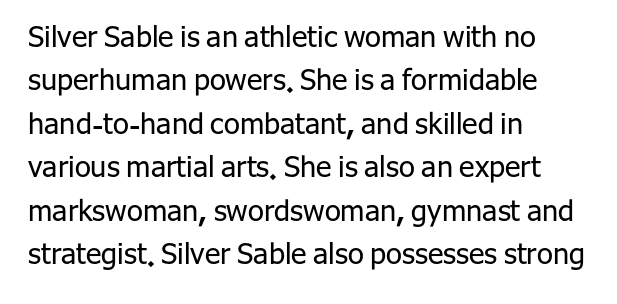
Q: Is the text bold? A: No.
Q: Is the text italic (slanted)? A: No, it is upright.
Q: Is the typeface a serif or a sans-serif typeface? A: Sans-serif.
Q: Is the text underlined? A: No.
Q: How is the paragraph aligned? A: Left-aligned.
Q: Is the spacing between letters normal or unusually wide? A: Normal.
Q: Is the spacing between lines tight, normal or loose? A: Normal.
Q: Width (condensed, normal, or wide)? A: Normal.
Q: Stroke contrast? A: Low.
Q: x-height? A: Medium.
Q: Monospaced? A: No.
